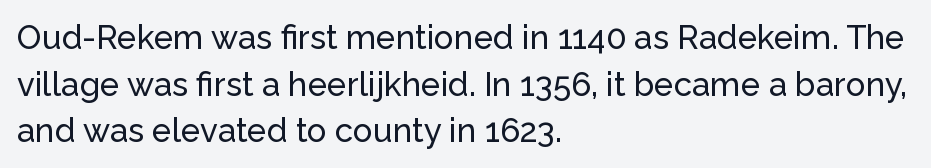
The image shows 33 px sans-serif type, upright; set left-aligned, normal line spacing (1.41x), normal letter spacing, not underlined; low stroke contrast and a medium x-height.
